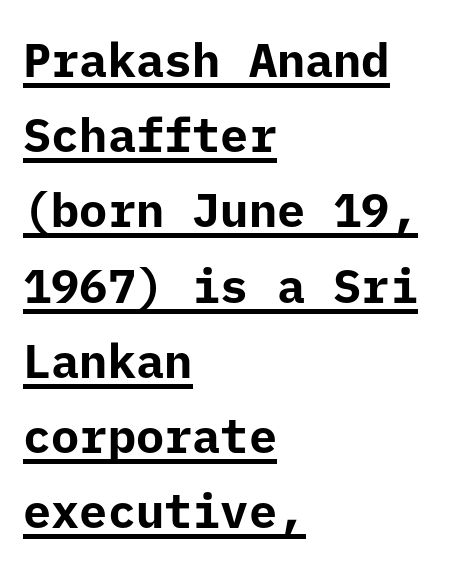
{"serif": "no", "italic": "no", "bold": "yes", "weight": "bold", "width": "normal", "stroke_contrast": "low", "x_height": "medium", "underline": "yes", "align": "left", "line_spacing": "normal", "line_spacing_ratio": 1.6, "letter_spacing": "normal", "letter_spacing_em": 0.0, "glyph_px": 47}
